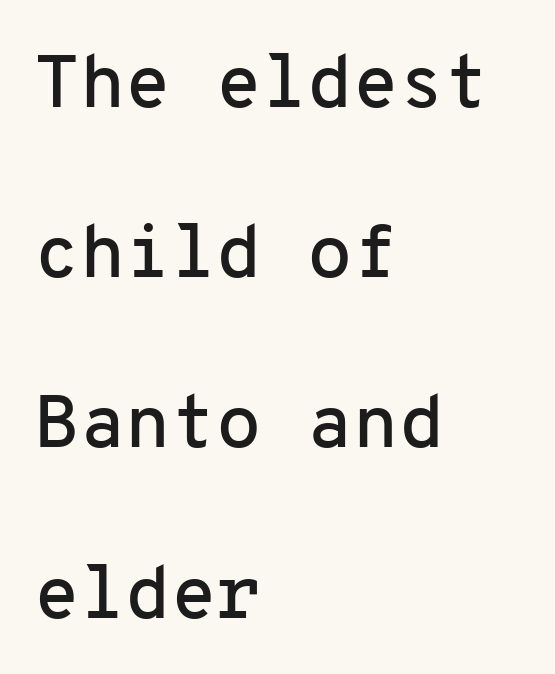
The image shows 74 px sans-serif type, upright, monospaced; set left-aligned, loose line spacing (2.3x), normal letter spacing, not underlined; low stroke contrast and a medium x-height.
